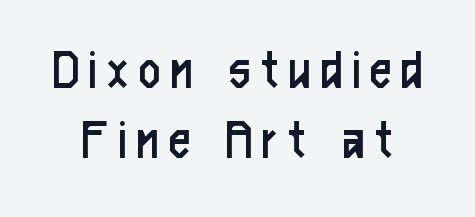
Q: Is the text bold? A: No.
Q: Is the text italic (slanted)? A: No, it is upright.
Q: Is the typeface a serif or a sans-serif typeface? A: Sans-serif.
Q: Is the text underlined? A: No.
Q: Width (condensed, normal, or wide)? A: Condensed.
Q: Stroke contrast? A: Low.
Q: x-height? A: Medium.
Q: Monospaced? A: No.
